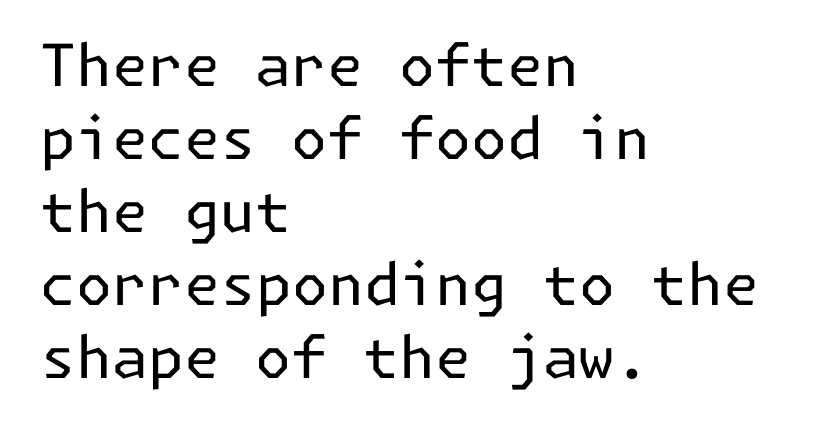
Beneath every word, the page is bare. Weight: in the light-to-regular range. The lettering stays uniformly vertical, giving the passage a roman look. The vertical gap from one line to the next is medium. Compared with a centered layout, this one pins lines to the left instead.
